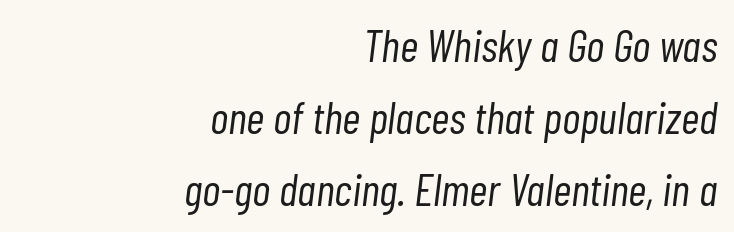
{"italic": "yes", "lean": "right", "slant_degrees": 7, "bold": "no", "weight": "light", "width": "condensed", "stroke_contrast": "low", "x_height": "medium", "monospaced": "no", "underline": "no", "align": "right", "line_spacing": "normal", "line_spacing_ratio": 1.6, "letter_spacing": "normal", "letter_spacing_em": 0.0, "glyph_px": 45}
